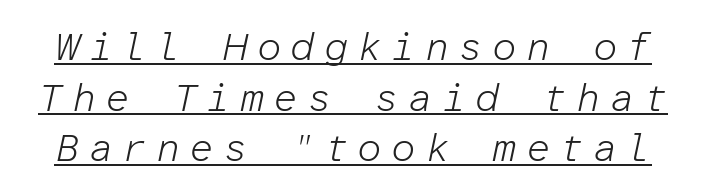
Q: Is the text bold? A: No.
Q: Is the text italic (slanted)? A: Yes, it leans right by about 12 degrees.
Q: Is the text underlined? A: Yes.
Q: Is the spacing between letters normal or unusually wide? A: Unusually wide.
Q: Is the spacing between lines tight, normal or loose? A: Normal.
Q: Width (condensed, normal, or wide)? A: Normal.
Q: Stroke contrast? A: Low.
Q: x-height? A: Medium.
Q: Monospaced? A: Yes.
